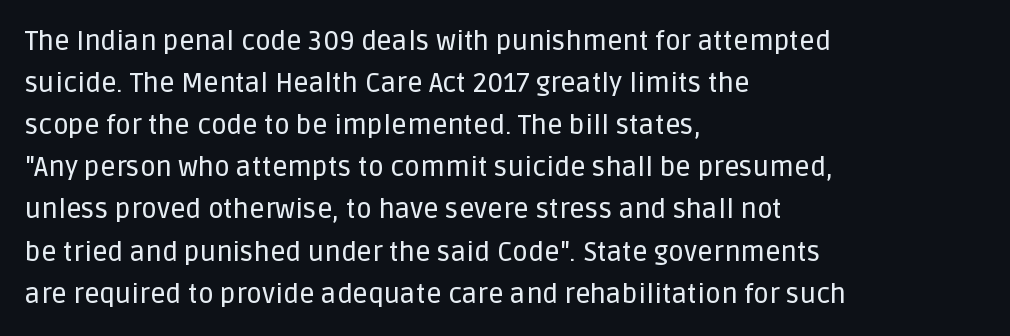
Quick note: underline off. The typesetter chose a ragged-right arrangement here. Posture: straight, roman, zero tilt. Leading: standard. Words appear dense and cohesive because spacing is normal.
